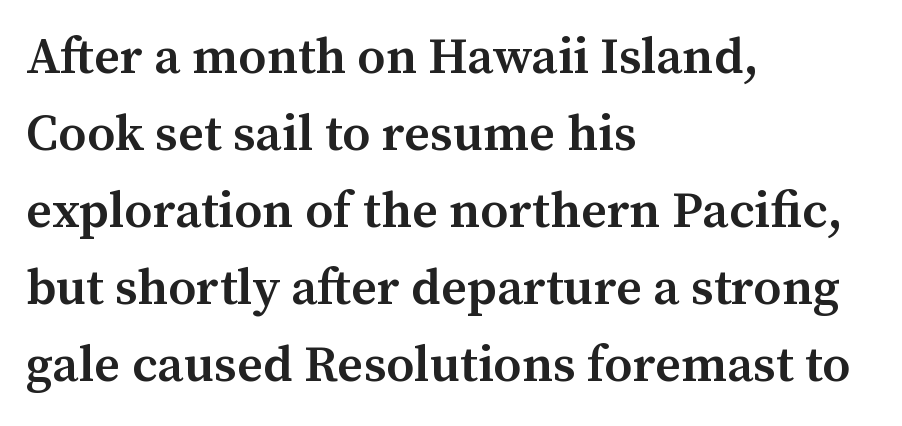
{"serif": "yes", "italic": "no", "bold": "semi", "weight": "semibold", "width": "normal", "stroke_contrast": "medium", "x_height": "medium", "monospaced": "no", "underline": "no", "align": "left", "line_spacing": "normal", "line_spacing_ratio": 1.51, "letter_spacing": "normal", "letter_spacing_em": 0.0, "glyph_px": 51}
